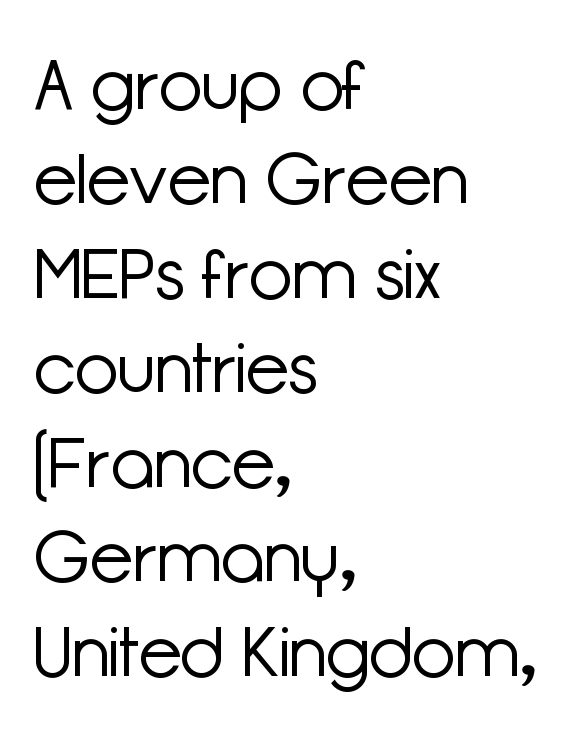
Q: Is the text bold? A: No.
Q: Is the text italic (slanted)? A: No, it is upright.
Q: Is the typeface a serif or a sans-serif typeface? A: Sans-serif.
Q: Is the text underlined? A: No.
Q: How is the paragraph aligned? A: Left-aligned.
Q: Is the spacing between letters normal or unusually wide? A: Normal.
Q: Is the spacing between lines tight, normal or loose? A: Normal.
Q: Width (condensed, normal, or wide)? A: Normal.
Q: Stroke contrast? A: Low.
Q: x-height? A: Medium.
Q: Monospaced? A: No.
